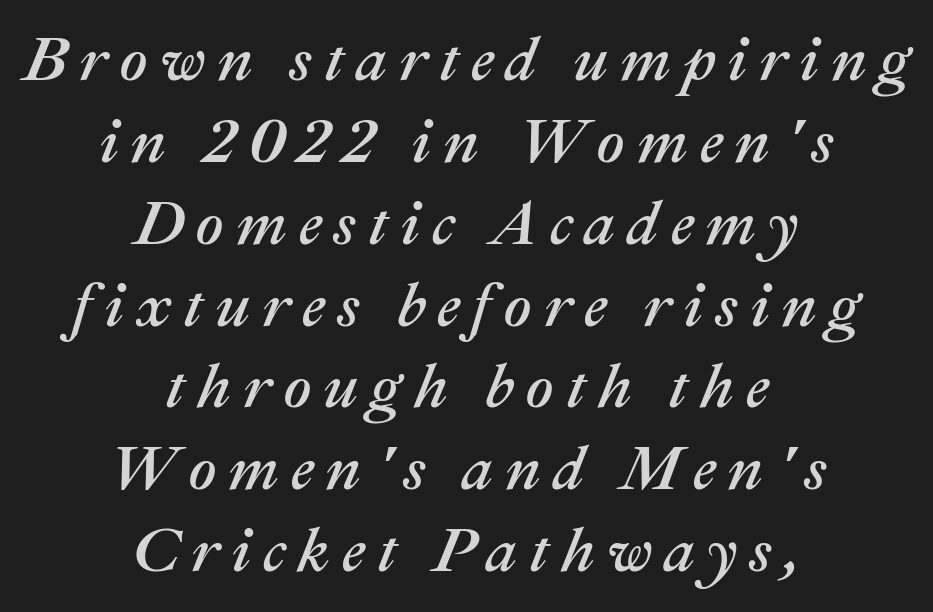
The face used here has a pronounced slope to its letters. The passage shown is typed in a proportional face where columns would drift. Horizontal bands of white between lines are of average thickness. Does the copy run flush right? No — it is centered line by line. Nobody drew a line under any word here.
